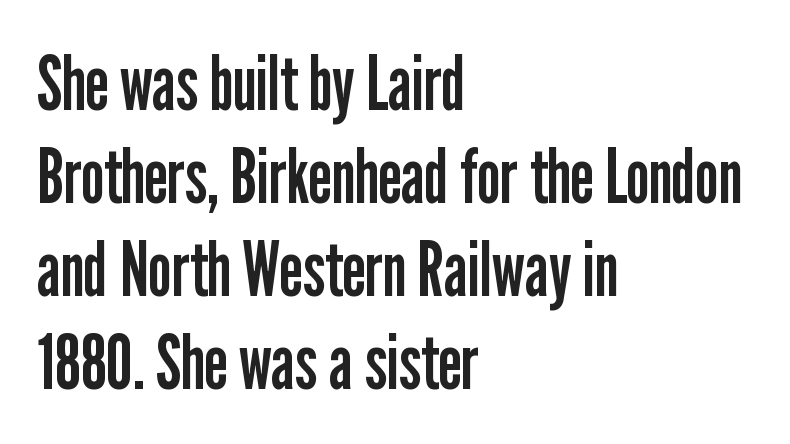
The image shows 75 px regular-weight, condensed sans-serif type, upright; set left-aligned, line spacing 1.24x, normal letter spacing, not underlined; low stroke contrast and a medium x-height.
